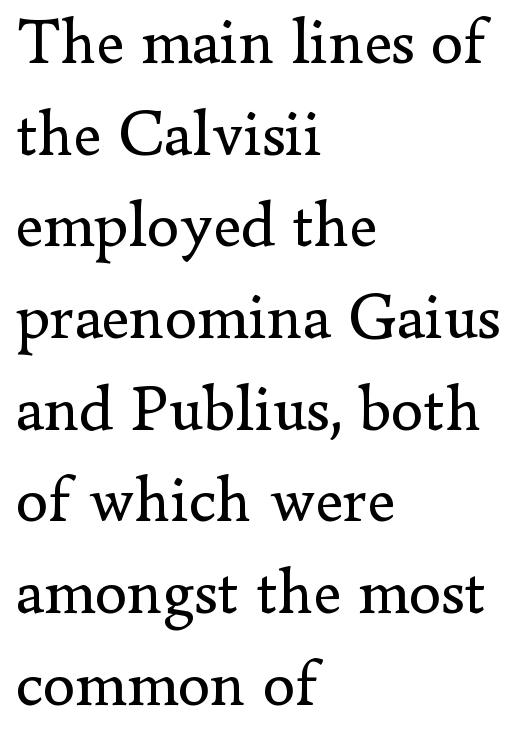
The image shows 65 px regular-weight serif type, upright; set left-aligned, normal line spacing (1.41x), normal letter spacing, not underlined; low stroke contrast and a small x-height.
